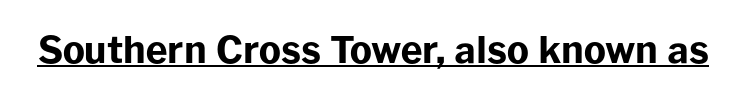
{"serif": "no", "italic": "no", "bold": "yes", "weight": "bold", "width": "normal", "stroke_contrast": "low", "x_height": "medium", "monospaced": "no", "underline": "yes", "letter_spacing": "normal", "letter_spacing_em": 0.0, "glyph_px": 37}
